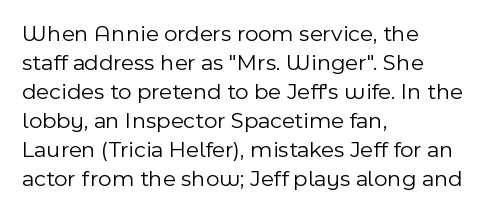
{"italic": "no", "bold": "no", "underline": "no", "align": "left", "line_spacing": "normal", "line_spacing_ratio": 1.26, "letter_spacing": "normal", "letter_spacing_em": 0.0, "glyph_px": 23}
